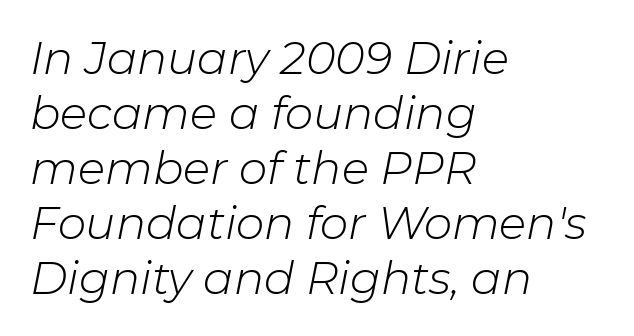
Q: Is the text bold? A: No.
Q: Is the text italic (slanted)? A: Yes, it leans right by about 11 degrees.
Q: Is the text underlined? A: No.
Q: How is the paragraph aligned? A: Left-aligned.
Q: Is the spacing between letters normal or unusually wide? A: Normal.
Q: Width (condensed, normal, or wide)? A: Normal.
Q: Stroke contrast? A: Low.
Q: x-height? A: Medium.
Q: Monospaced? A: No.
